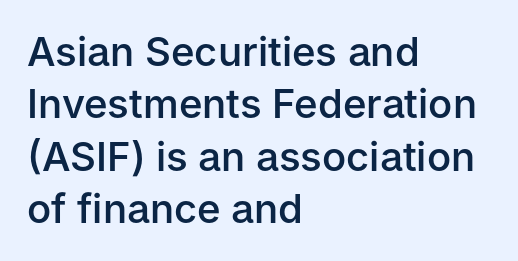
The image shows 40 px semibold sans-serif type, upright; set left-aligned, normal line spacing (1.31x), normal letter spacing, not underlined; low stroke contrast and a medium x-height.
